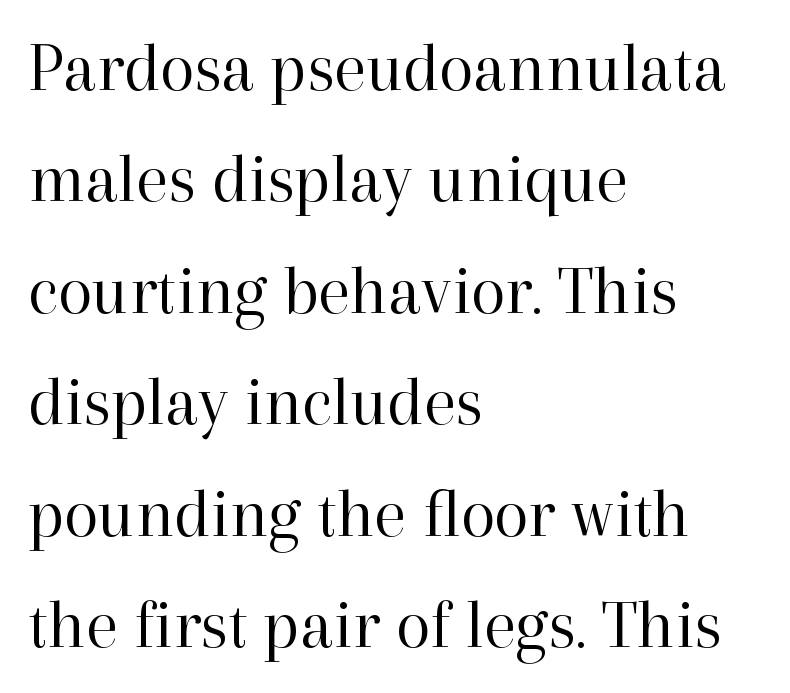
The area under the type is left untouched. Style check: upright. The face used here is rendered with its standard letterfit. Is this a sans? No — the strokes have serifs.
